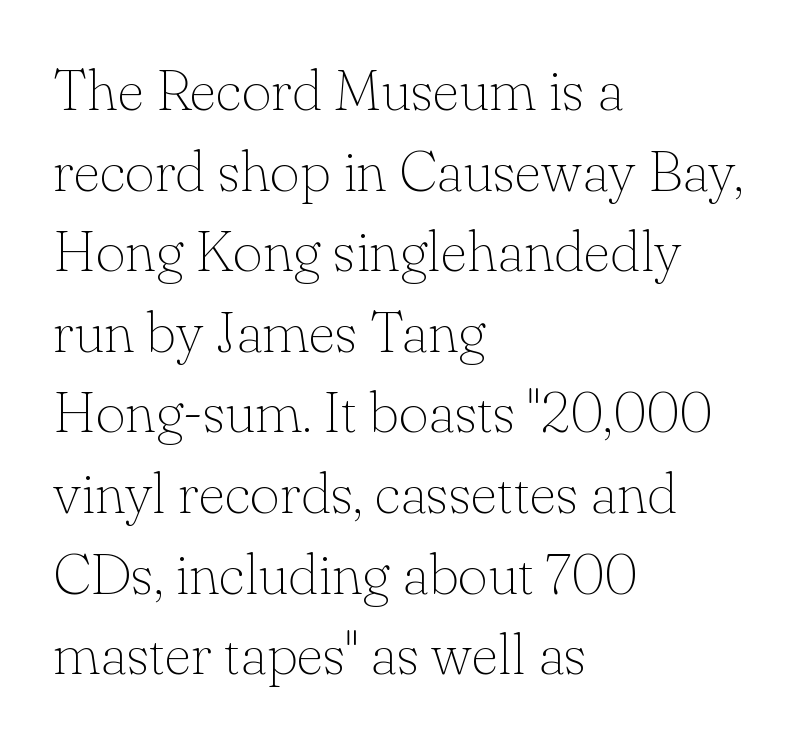
The image shows 58 px thin serif type, upright; set left-aligned, normal line spacing (1.39x), normal letter spacing, not underlined; low stroke contrast and a small x-height.
